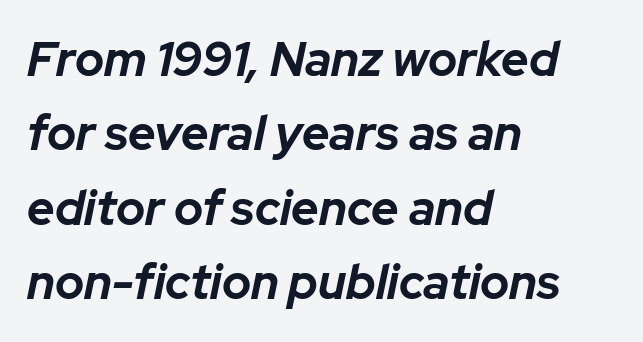
Q: Is the text bold? A: Yes.
Q: Is the text italic (slanted)? A: Yes, it leans right by about 12 degrees.
Q: Is the text underlined? A: No.
Q: How is the paragraph aligned? A: Left-aligned.
Q: Is the spacing between letters normal or unusually wide? A: Normal.
Q: Is the spacing between lines tight, normal or loose? A: Normal.
Q: Width (condensed, normal, or wide)? A: Normal.
Q: Stroke contrast? A: Low.
Q: x-height? A: Medium.
Q: Monospaced? A: No.
